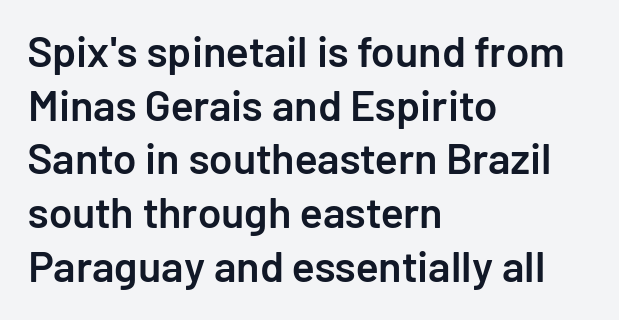
{"serif": "no", "italic": "no", "bold": "semi", "weight": "semibold", "width": "normal", "stroke_contrast": "low", "x_height": "medium", "monospaced": "no", "underline": "no", "align": "left", "line_spacing": "normal", "line_spacing_ratio": 1.25, "letter_spacing": "normal", "letter_spacing_em": 0.0, "glyph_px": 43}
